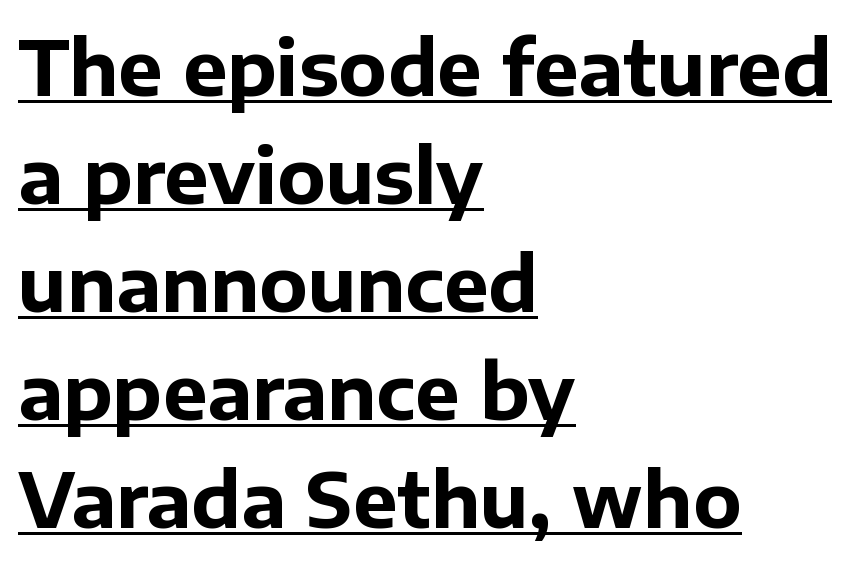
{"serif": "no", "italic": "no", "bold": "yes", "weight": "bold", "width": "normal", "stroke_contrast": "low", "x_height": "medium", "monospaced": "no", "underline": "yes", "align": "left", "line_spacing": "normal", "line_spacing_ratio": 1.44, "letter_spacing": "normal", "letter_spacing_em": 0.0, "glyph_px": 75}
